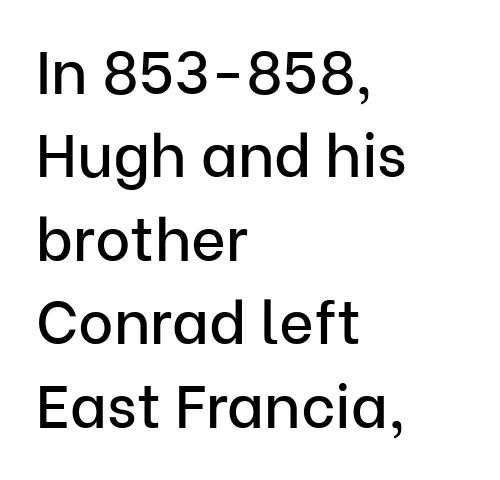
Compared with a centered layout, this one pins lines to the left instead. Rows of type keep a routine distance in the vertical direction. Classification — sans serif. Think of a printed novel: that variable character pitch is what you see here. The horizontal fit of the characters is conventional and even. Italic: no, the glyphs are upright roman.
